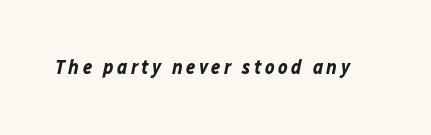
These lines were composed using italics. The strokes are fattened all the way to bold. A clean baseline with only descenders dipping below it.
